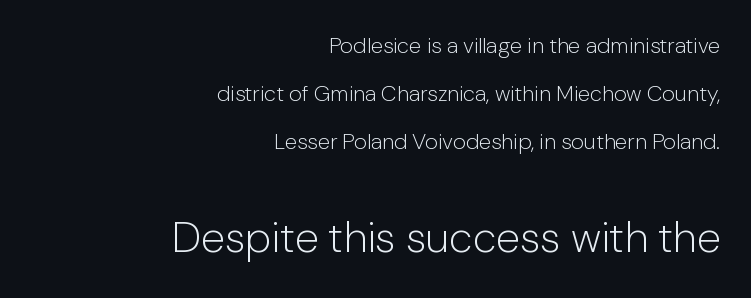
The image shows 43 px light sans-serif type, upright; set right-aligned, loose line spacing (2.18x), normal letter spacing, not underlined; the second (bottom) block is 1.95x larger; low stroke contrast and a medium x-height.
